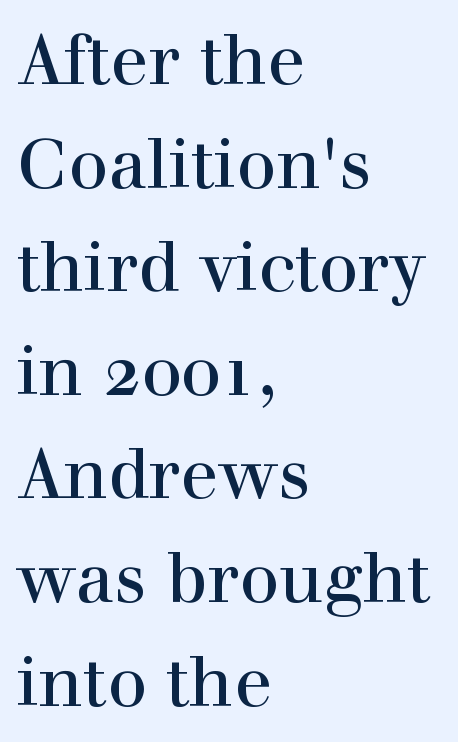
The lettering holds an erect, upright posture throughout. Each row of text sits above clean, open space. Line beginnings align vertically; line endings do not. Letter spacing: default. Looks like regular typesetting: each glyph gets only the width it needs. A typesetter would call this leading conventional body-copy spacing.
